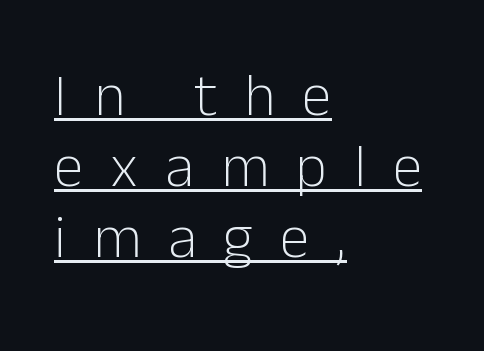
Q: Is the text bold? A: No.
Q: Is the text italic (slanted)? A: No, it is upright.
Q: Is the typeface a serif or a sans-serif typeface? A: Sans-serif.
Q: Is the text underlined? A: Yes.
Q: How is the paragraph aligned? A: Left-aligned.
Q: Is the spacing between letters normal or unusually wide? A: Unusually wide.
Q: Width (condensed, normal, or wide)? A: Normal.
Q: Stroke contrast? A: Low.
Q: x-height? A: Medium.
Q: Monospaced? A: No.
